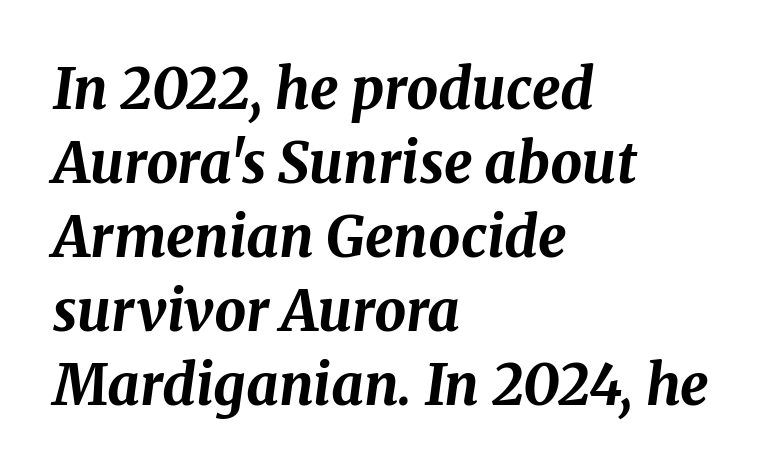
Line beginnings align vertically; line endings do not. Tracking here is standard; glyphs follow each other at the usual distance. The letters are slanted; this is an italic face. The passage shown is not underscored anywhere. Baseline-to-baseline distance is the conventional proportion of letter height.
